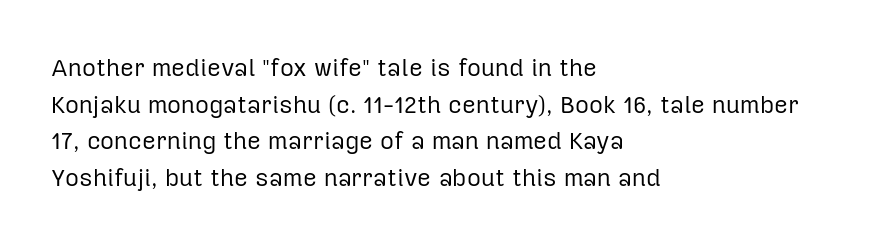
{"italic": "no", "bold": "no", "underline": "no", "align": "left", "line_spacing": "normal", "line_spacing_ratio": 1.53, "letter_spacing": "normal", "letter_spacing_em": 0.0, "glyph_px": 24}
